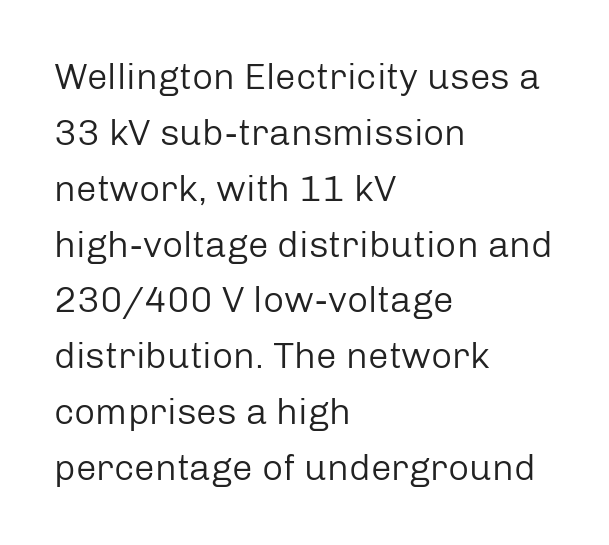
Descenders are the only things crossing below the line. Think of a printed novel: that variable character pitch is what you see here. Evenly set lines give the paragraph a standard silhouette. Caption: face not bold, strokes unweighted. The rag falls on the right side of this text block. The letters stand upright; this is a roman face.
